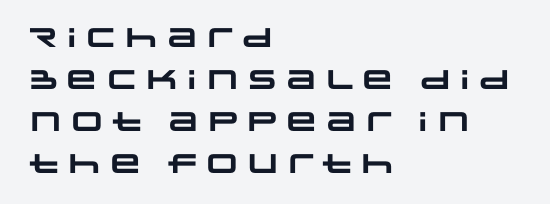
{"bold": "yes", "underline": "no", "align": "left", "line_spacing": "normal", "line_spacing_ratio": 1.55, "letter_spacing": "normal", "letter_spacing_em": 0.0, "glyph_px": 27}
